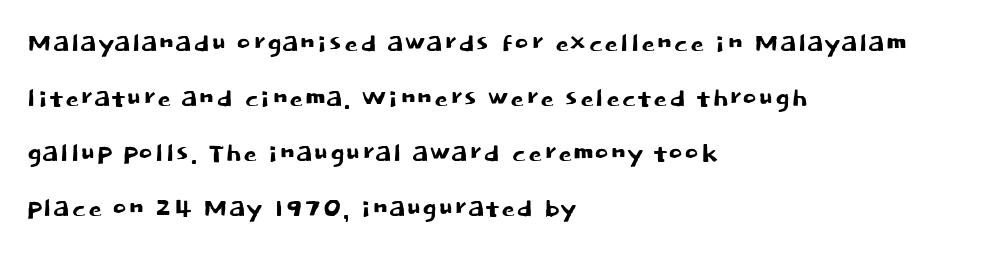
Q: Is the text italic (slanted)? A: No, it is upright.
Q: Is the typeface a serif or a sans-serif typeface? A: Sans-serif.
Q: Is the text underlined? A: No.
Q: How is the paragraph aligned? A: Left-aligned.
Q: Is the spacing between letters normal or unusually wide? A: Normal.
Q: Is the spacing between lines tight, normal or loose? A: Normal.
Q: Width (condensed, normal, or wide)? A: Normal.
Q: Stroke contrast? A: Low.
Q: x-height? A: Large.
Q: Monospaced? A: No.
